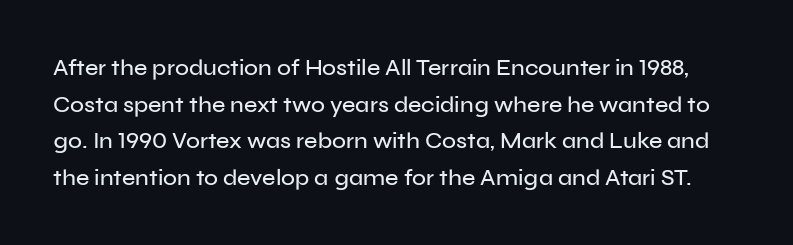
The image shows 23 px text type, upright; set normal line spacing (1.59x), normal letter spacing, not underlined.
